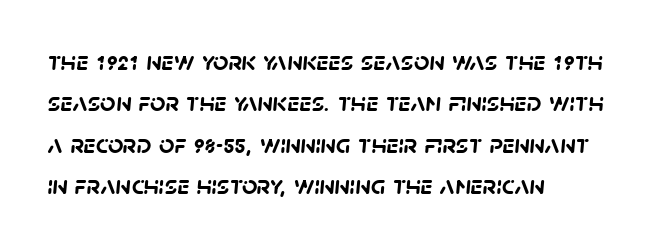
The image shows 27 px bold type; set left-aligned, normal line spacing (1.53x), normal letter spacing, not underlined.
